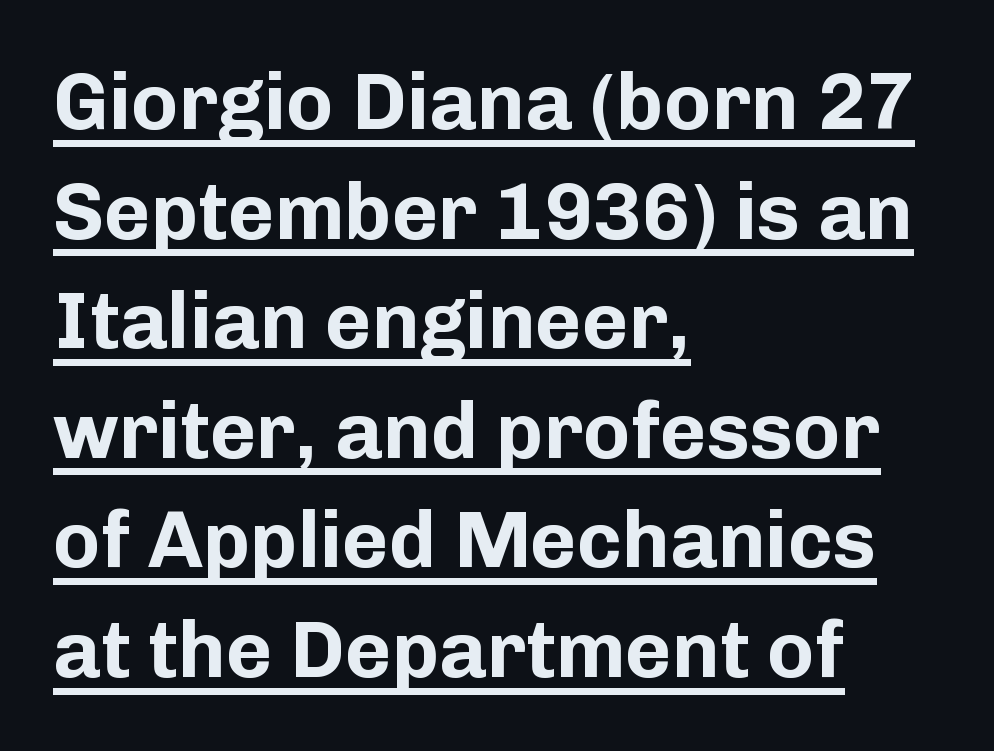
Varying glyph widths throughout — classic text-font behaviour. Characters follow at the spacing the type designer built in. Every character sits straight up, as roman type does. Quick note: interline space is typical. Compared with an ordinary text face, these strokes are far heavier — a full bold. Has an underline been added? It has.
